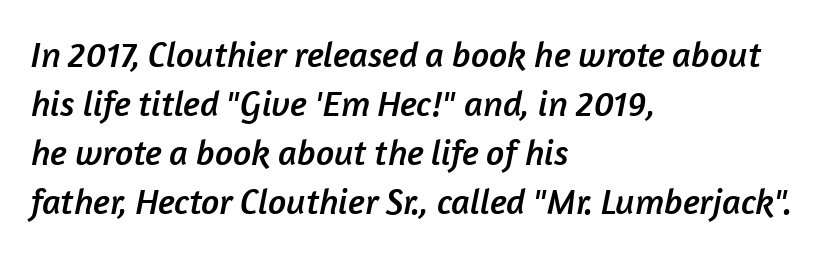
The image shows 36 px sans-serif type; set left-aligned, normal line spacing (1.36x), normal letter spacing, not underlined; low stroke contrast and a medium x-height.
